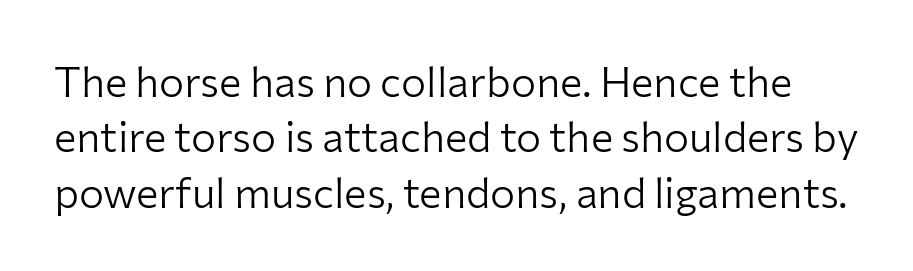
Q: Is the text bold? A: No.
Q: Is the text italic (slanted)? A: No, it is upright.
Q: Is the typeface a serif or a sans-serif typeface? A: Sans-serif.
Q: Is the text underlined? A: No.
Q: Is the spacing between letters normal or unusually wide? A: Normal.
Q: Is the spacing between lines tight, normal or loose? A: Normal.
Q: Width (condensed, normal, or wide)? A: Normal.
Q: Stroke contrast? A: Low.
Q: x-height? A: Medium.
Q: Monospaced? A: No.
